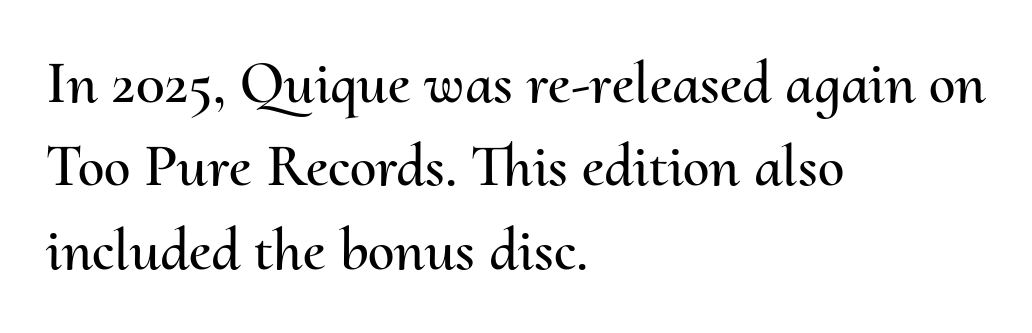
The image shows 60 px text type, upright; set left-aligned, normal line spacing (1.39x), normal letter spacing, not underlined; medium stroke contrast and a small x-height.
